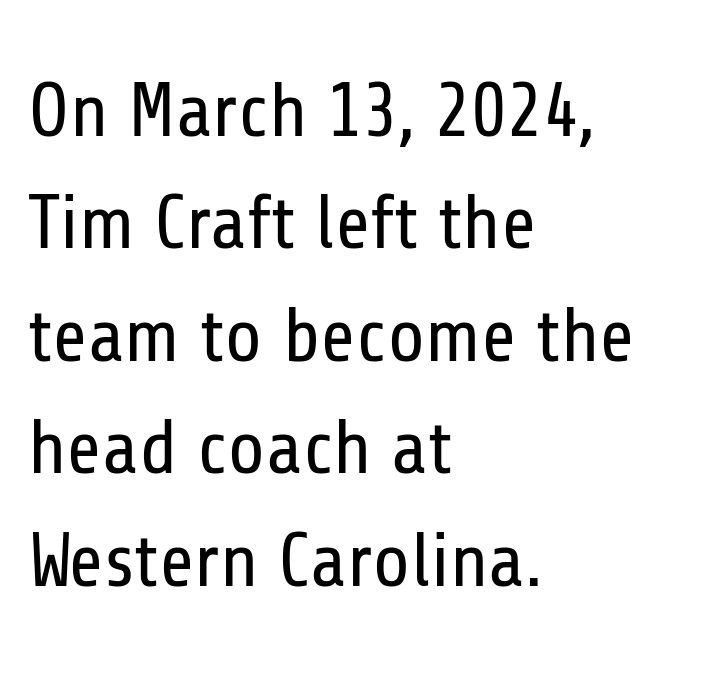
The image shows 76 px regular-weight, condensed sans-serif type, upright; set left-aligned, normal line spacing (1.48x), normal letter spacing, not underlined; low stroke contrast and a medium x-height.
